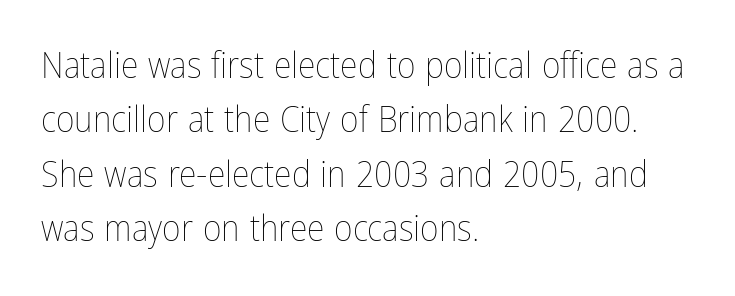
{"italic": "no", "bold": "no", "weight": "thin", "width": "condensed", "stroke_contrast": "low", "x_height": "medium", "monospaced": "no", "underline": "no", "align": "left", "line_spacing": "normal", "line_spacing_ratio": 1.51, "letter_spacing": "normal", "letter_spacing_em": 0.0, "glyph_px": 36}
